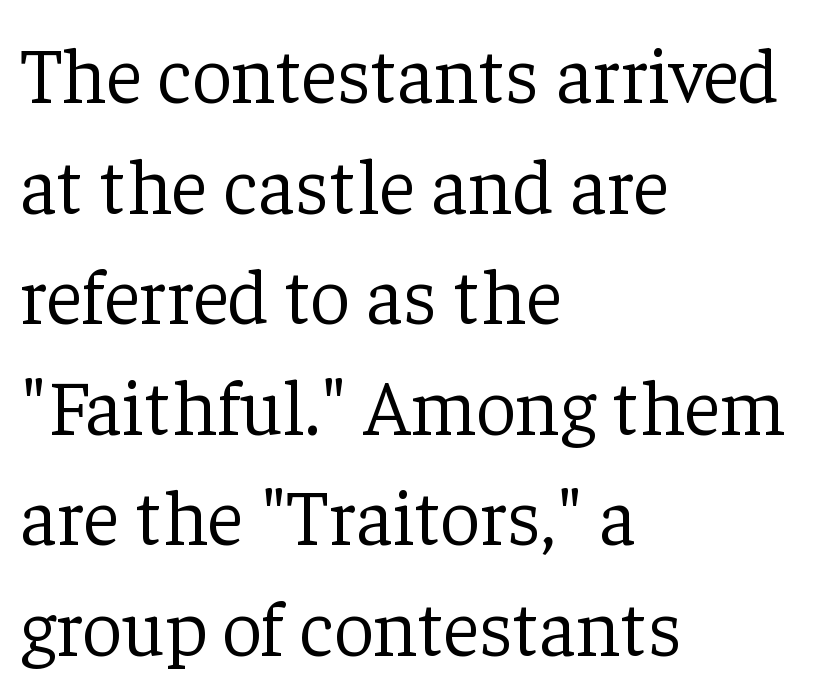
The image shows 79 px light serif type, upright; set left-aligned, normal line spacing (1.4x), normal letter spacing, not underlined; low stroke contrast and a medium x-height.
